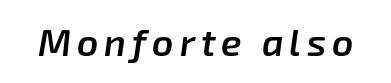
The image shows 37 px semibold type, italic (leaning right); set not underlined; low stroke contrast and a medium x-height.
